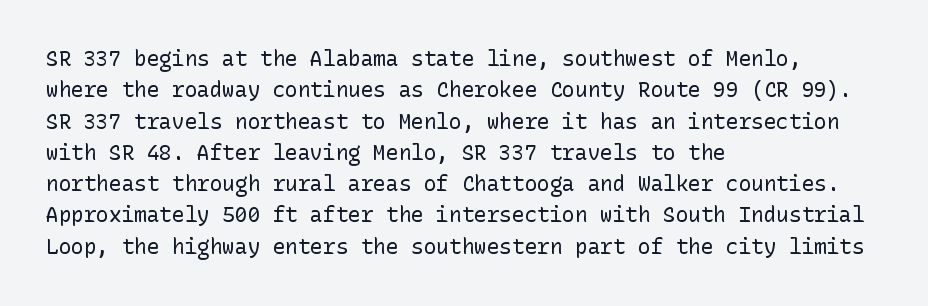
Ordinary non-slanted type is in use. Honestly, the row spacing looks completely unremarkable. These lines keep a tight, regular rhythm from letter to letter. These lines stack with their left ends in a neat column.
